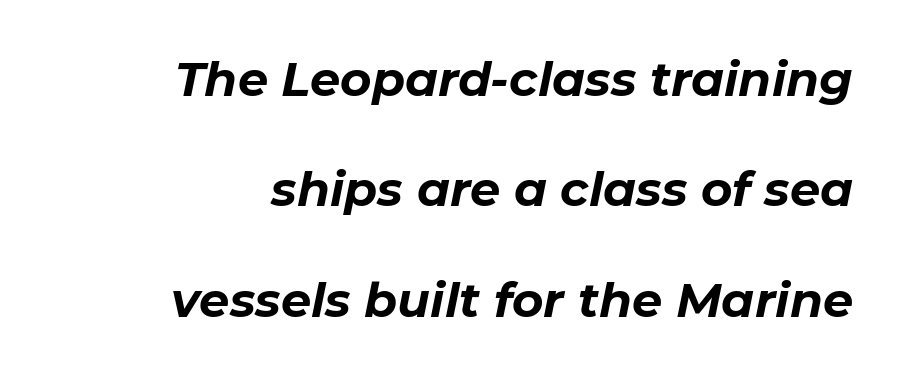
The designer dialed line spacing up above the default. You could call the tracking neutral — neither tight nor loose. Quick note: underline off. The font is running at its bold setting.
